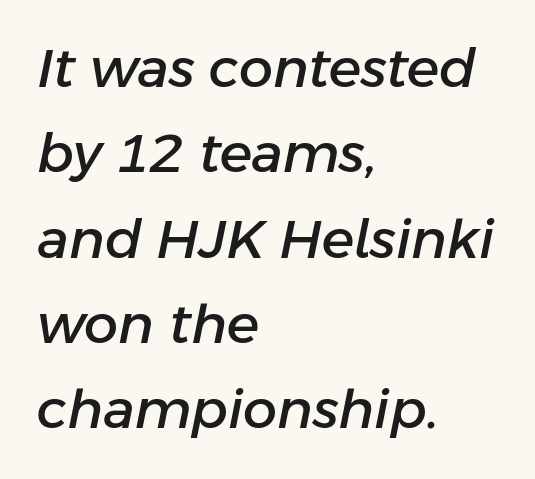
Q: Is the text italic (slanted)? A: Yes, it leans right by about 11 degrees.
Q: Is the text underlined? A: No.
Q: How is the paragraph aligned? A: Left-aligned.
Q: Is the spacing between letters normal or unusually wide? A: Normal.
Q: Is the spacing between lines tight, normal or loose? A: Normal.
Q: Width (condensed, normal, or wide)? A: Normal.
Q: Stroke contrast? A: Low.
Q: x-height? A: Medium.
Q: Monospaced? A: No.
